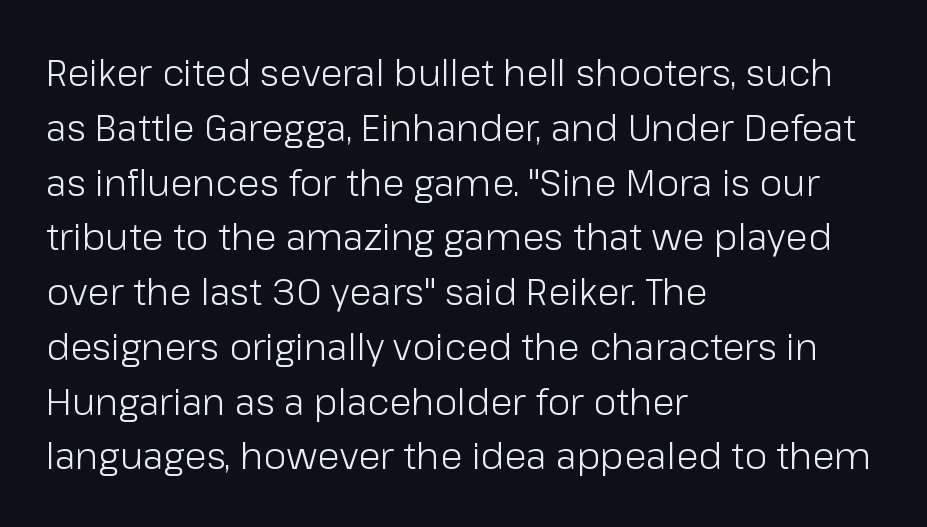
{"serif": "no", "italic": "no", "bold": "no", "weight": "light", "width": "normal", "stroke_contrast": "low", "x_height": "medium", "monospaced": "no", "underline": "no", "align": "left", "line_spacing": "normal", "line_spacing_ratio": 1.48, "letter_spacing": "normal", "letter_spacing_em": 0.0, "glyph_px": 37}
